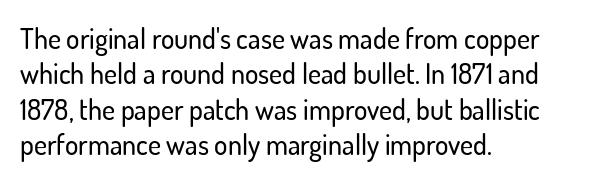
{"serif": "no", "italic": "no", "width": "normal", "stroke_contrast": "low", "x_height": "small", "monospaced": "no", "underline": "no", "align": "left", "line_spacing": "normal", "line_spacing_ratio": 1.26, "letter_spacing": "normal", "letter_spacing_em": 0.0, "glyph_px": 28}
